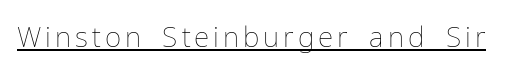
The image shows 28 px thin type, upright; set underlined; low stroke contrast and a medium x-height.
